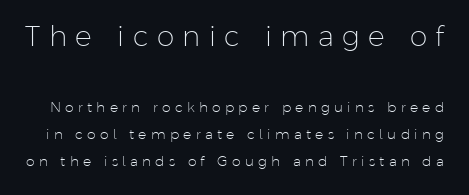
The image shows 28 px light sans-serif type, upright; set loose line spacing (1.93x), unusually wide letter spacing (+0.3 em), not underlined; the first (top) block is 2.0x larger; low stroke contrast and a medium x-height.
